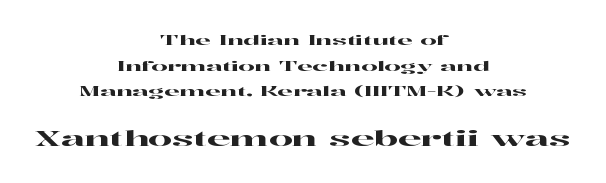
{"italic": "no", "underline": "no", "align": "center", "line_spacing_ratio": 1.83, "letter_spacing": "normal", "letter_spacing_em": 0.0, "larger_block": "second", "size_ratio": 1.5, "glyph_px": 21}
